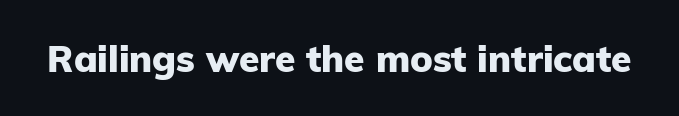
The image shows 37 px heavy sans-serif type, upright; set normal letter spacing, not underlined; low stroke contrast and a medium x-height.
